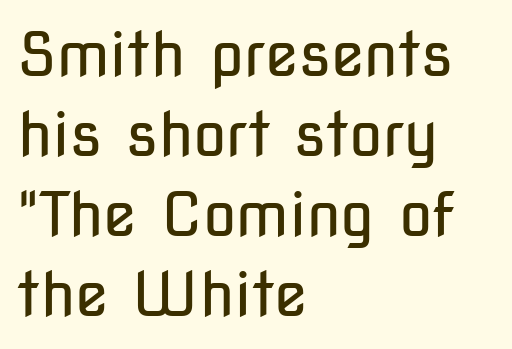
The image shows 61 px regular-weight, condensed sans-serif type, upright; set left-aligned, normal line spacing (1.31x), normal letter spacing, not underlined; low stroke contrast and a medium x-height.
